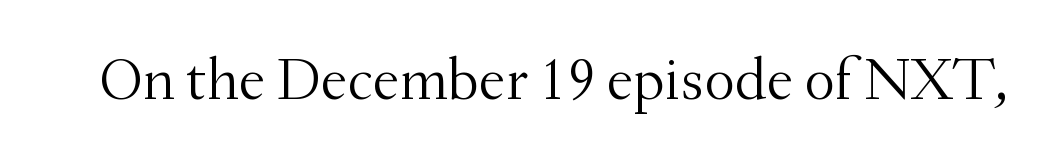
{"serif": "yes", "italic": "no", "bold": "no", "weight": "light", "width": "normal", "stroke_contrast": "medium", "x_height": "small", "monospaced": "no", "underline": "no", "letter_spacing": "normal", "letter_spacing_em": 0.0, "glyph_px": 60}
